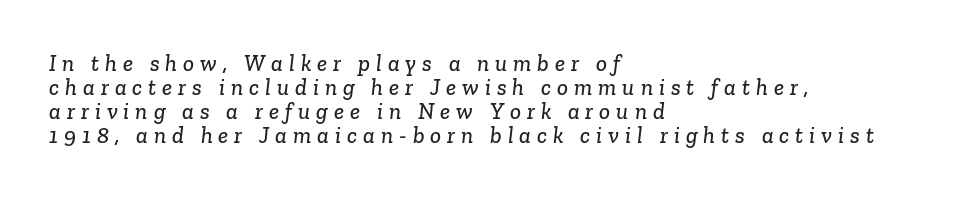
The image shows 23 px text type; set left-aligned, tight line spacing (1.05x), unusually wide letter spacing (+0.26 em), not underlined.
